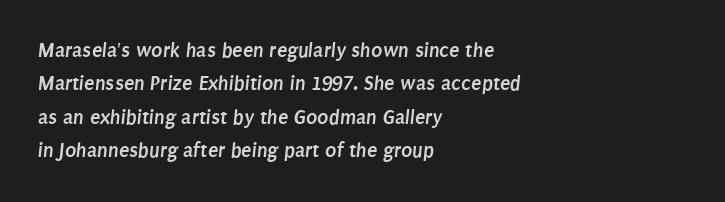
The image shows 21 px bold type; set left-aligned, normal line spacing (1.59x), normal letter spacing, not underlined.
